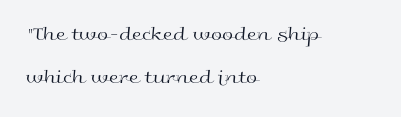
{"italic": "no", "bold": "no", "underline": "no", "align": "left", "line_spacing": "loose", "line_spacing_ratio": 2.16, "letter_spacing": "normal", "letter_spacing_em": 0.0, "glyph_px": 20}
